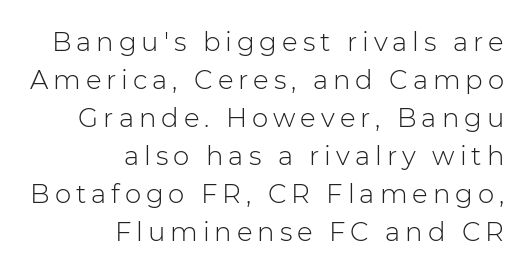
{"italic": "no", "bold": "no", "underline": "no", "align": "right", "line_spacing": "normal", "line_spacing_ratio": 1.46, "glyph_px": 26}
